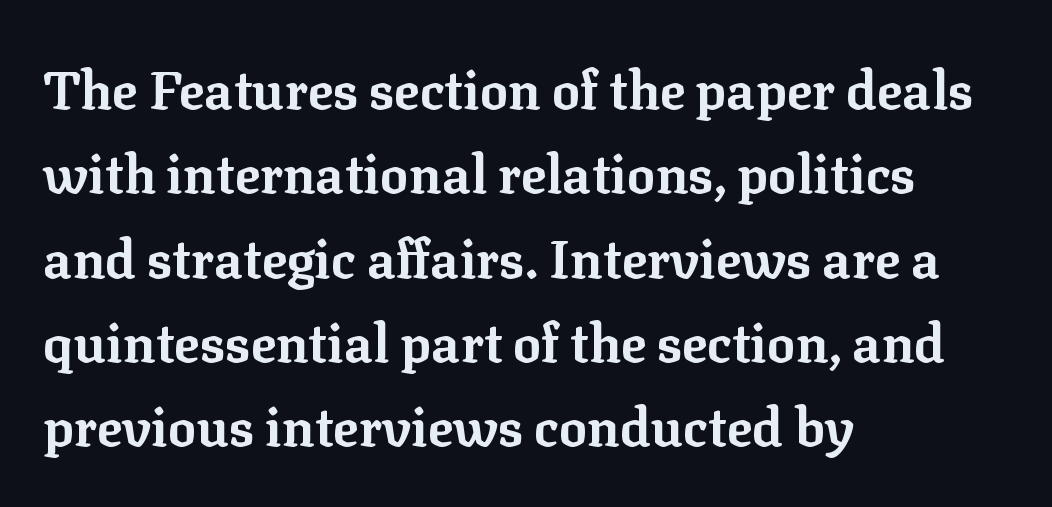
Underlining? Definitely not there. Proportional: the letters do not fall into vertical columns. The paragraph has a hard left edge and a soft right edge. The rendering keeps characters at their native spacing.
